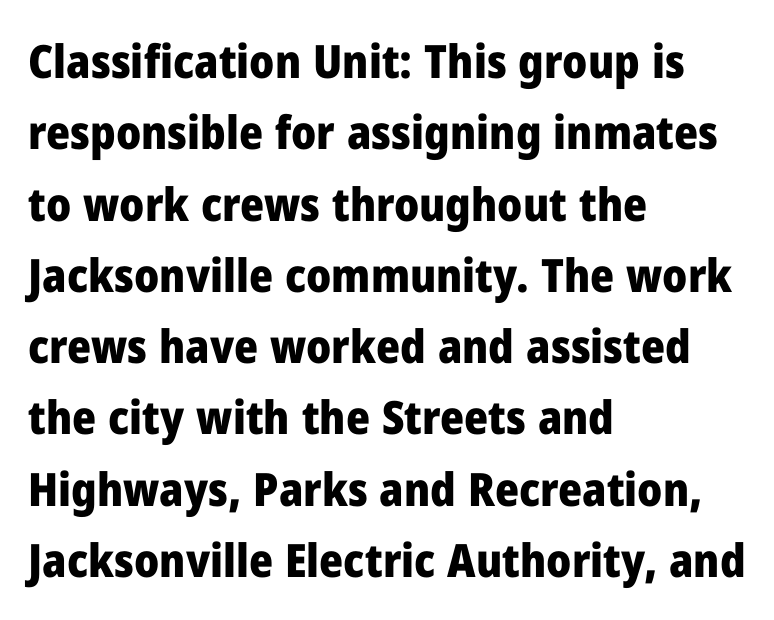
The designer went with a sans here, leaving each stem footless. The typography opts for an upright posture over an oblique one. As a designer I'd log this as weight 700, bold. The passage shown is not underscored anywhere. Note the varied advance widths — an 'i' is clearly narrower than an 'm'.
